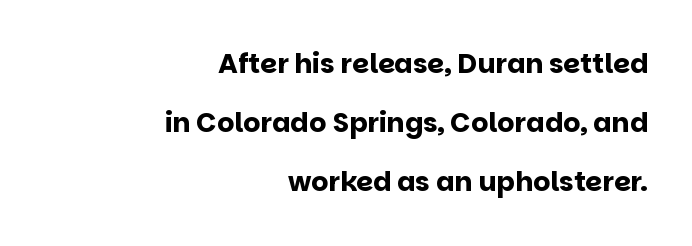
{"italic": "no", "bold": "yes", "underline": "no", "align": "right", "line_spacing": "loose", "line_spacing_ratio": 2.19, "letter_spacing": "normal", "letter_spacing_em": 0.0, "glyph_px": 27}
